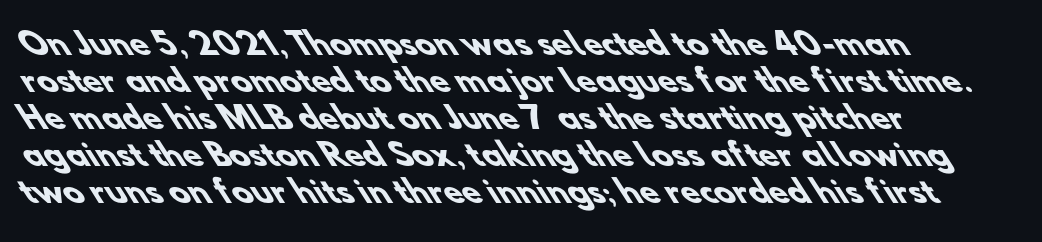
No feet cap the strokes, marking this as sans-serif type. Teacher's note: observe the even left margin — that is flush-left alignment. Honestly, the letter spacing is just normal — you wouldn't notice it. A typesetter would call this proportional, since set widths differ per character. A bare baseline throughout the passage.
